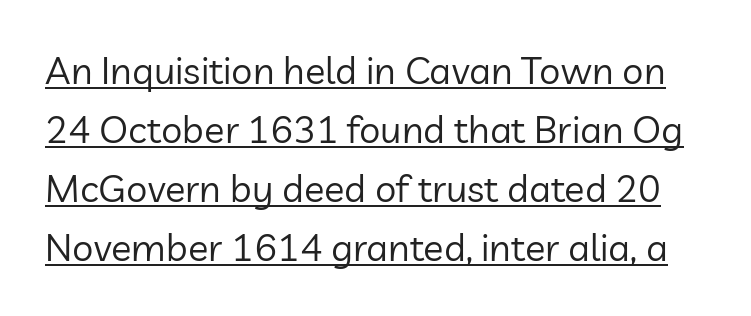
The typeface chosen for these lines omits serifs. No letter is thick-stroked: the sample isn't bold. Is the letter spacing exaggerated? No — it looks like the ordinary default. Underlining? Definitely there. Character widths vary here, with narrow letters taking less room than wide ones.
